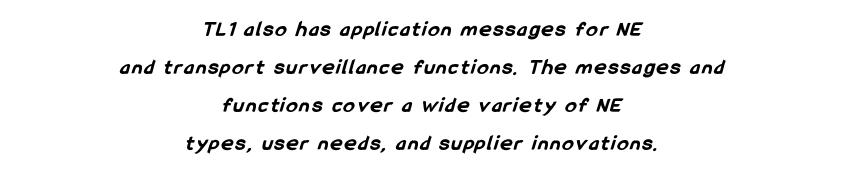
The image shows 22 px bold type; set centered, line spacing 1.73x, not underlined.
